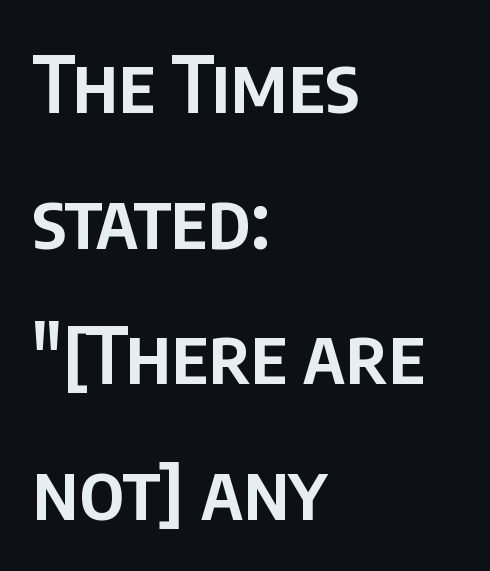
The passage shown is not underscored anywhere. These lines carry some extra weight — a demibold, not a full bold. The ragged edge is on the right, which tells us the setting is flush left. Inter-character spacing is left at the font's built-in metrics.
